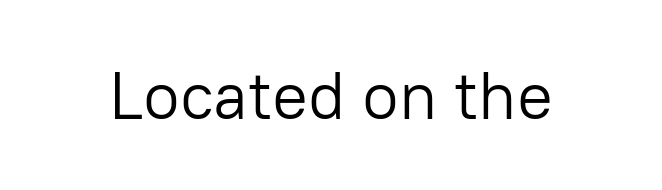
{"serif": "no", "italic": "no", "bold": "no", "weight": "light", "width": "normal", "stroke_contrast": "low", "x_height": "medium", "monospaced": "no", "underline": "no", "letter_spacing": "normal", "letter_spacing_em": 0.0, "glyph_px": 67}
